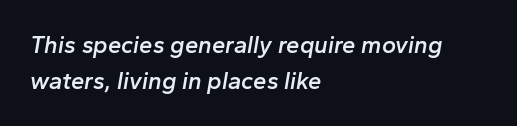
Q: Is the text bold? A: Semi-bold.
Q: Is the text italic (slanted)? A: Yes, it leans right by about 10 degrees.
Q: Is the text underlined? A: No.
Q: How is the paragraph aligned? A: Left-aligned.
Q: Is the spacing between letters normal or unusually wide? A: Normal.
Q: Is the spacing between lines tight, normal or loose? A: Normal.
